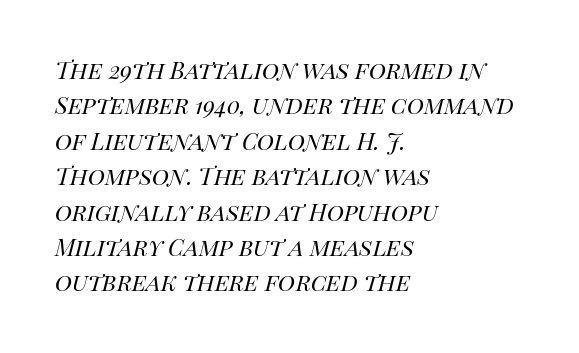
Left-aligned paragraph, ragged on the right. Is the stroke heavy? The answer is a plain regular-or-lighter. This sample has the flowing, uneven cadence of proportional lettering. The gap between lines stays unmarked.
